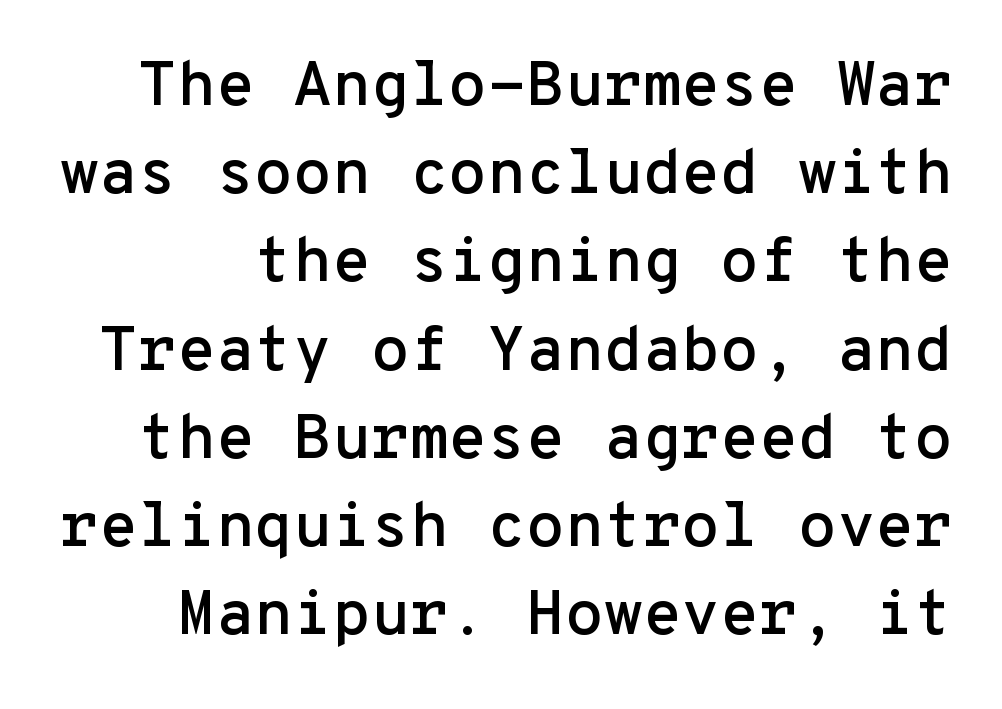
Q: Is the text italic (slanted)? A: No, it is upright.
Q: Is the typeface a serif or a sans-serif typeface? A: Sans-serif.
Q: Is the text underlined? A: No.
Q: Is the spacing between letters normal or unusually wide? A: Normal.
Q: Is the spacing between lines tight, normal or loose? A: Normal.
Q: Width (condensed, normal, or wide)? A: Normal.
Q: Stroke contrast? A: Low.
Q: x-height? A: Medium.
Q: Monospaced? A: Yes.
